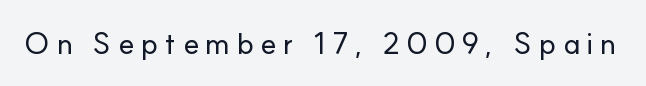
The image shows 30 px sans-serif type, upright; set unusually wide letter spacing (+0.21 em), not underlined; low stroke contrast and a small x-height.
